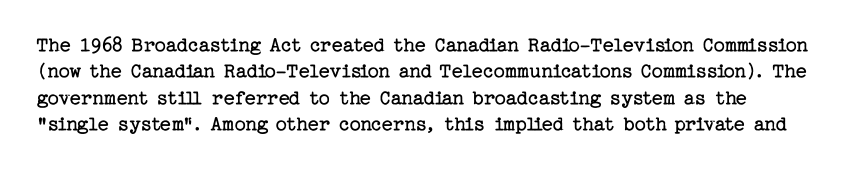
Short note: letters normally spaced. The typography opts for an upright posture over an oblique one. The typesetting does not lean heavy: it is not bold. Nobody drew a line under any word here.
